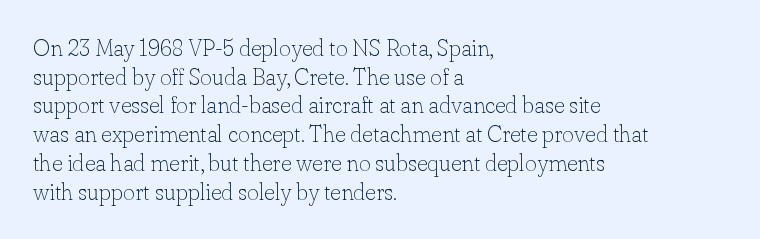
{"italic": "no", "bold": "no", "underline": "no", "align": "left", "line_spacing": "normal", "line_spacing_ratio": 1.25, "letter_spacing": "normal", "letter_spacing_em": 0.0, "glyph_px": 23}
